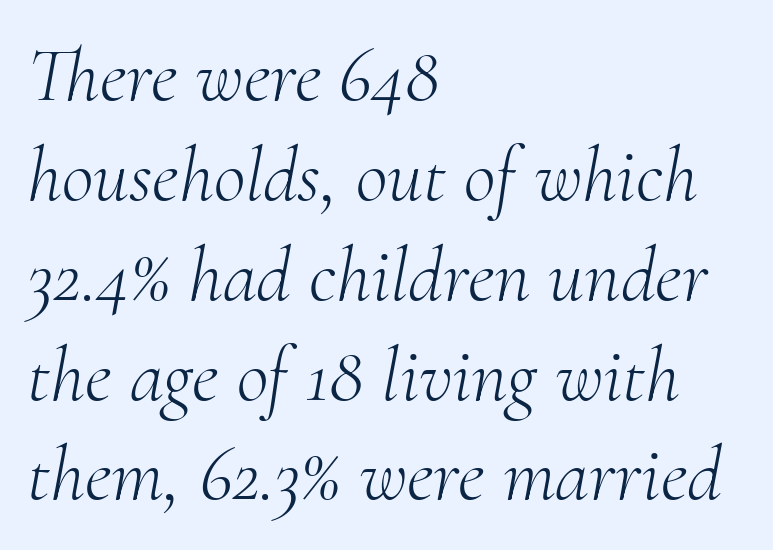
Rendered with sloped, italic letterforms. Is this a heavy cut? Hardly; it is regular or lighter. Type style note: has serifs. The zone under the glyphs is completely vacant.
